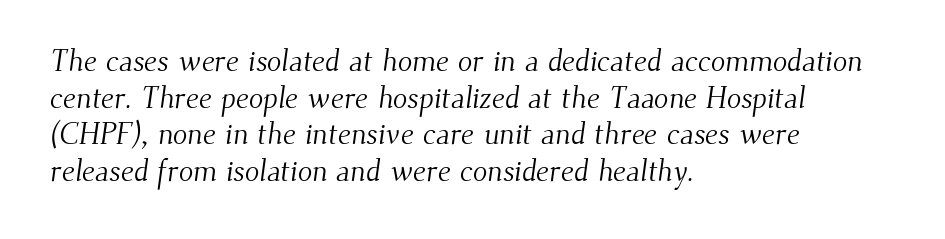
The image shows 30 px light serif type; set left-aligned, line spacing 1.22x, normal letter spacing, not underlined; medium stroke contrast and a small x-height.
